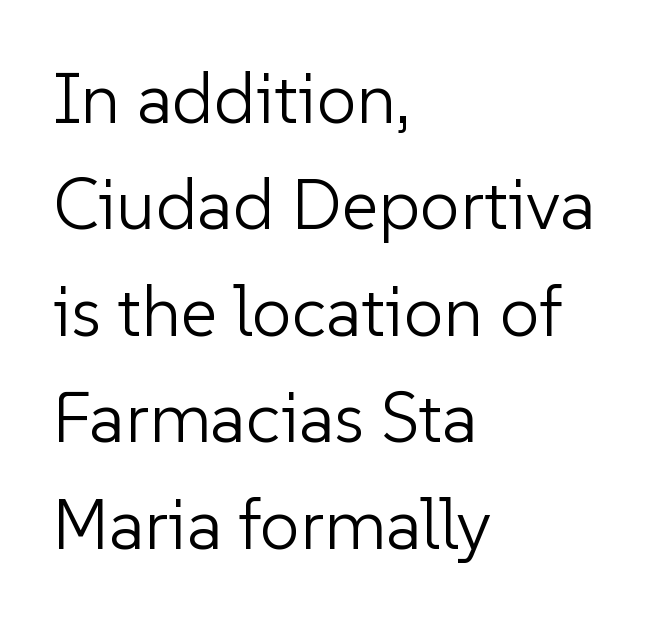
Q: Is the text bold? A: No.
Q: Is the text italic (slanted)? A: No, it is upright.
Q: Is the typeface a serif or a sans-serif typeface? A: Sans-serif.
Q: Is the text underlined? A: No.
Q: How is the paragraph aligned? A: Left-aligned.
Q: Is the spacing between letters normal or unusually wide? A: Normal.
Q: Is the spacing between lines tight, normal or loose? A: Normal.
Q: Width (condensed, normal, or wide)? A: Normal.
Q: Stroke contrast? A: Low.
Q: x-height? A: Medium.
Q: Monospaced? A: No.
